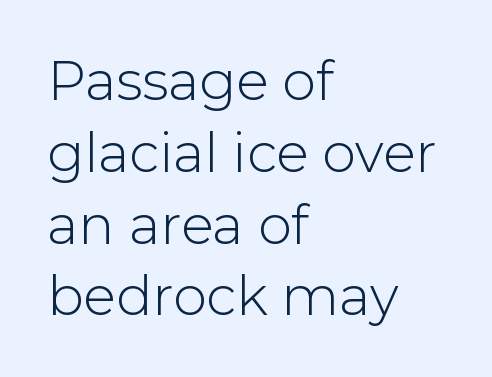
Inter-character spacing is left at the font's built-in metrics. Note the varied advance widths — an 'i' is clearly narrower than an 'm'. The gap between lines stays unmarked. In CSS terms this would be text-align: left.
